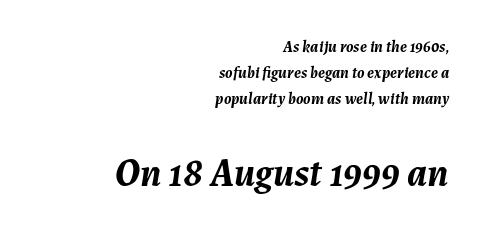
The image shows 39 px semibold type, italic (leaning right); set right-aligned, normal line spacing (1.61x), normal letter spacing, not underlined; the second (bottom) block is 2.44x larger; medium stroke contrast and a medium x-height.
